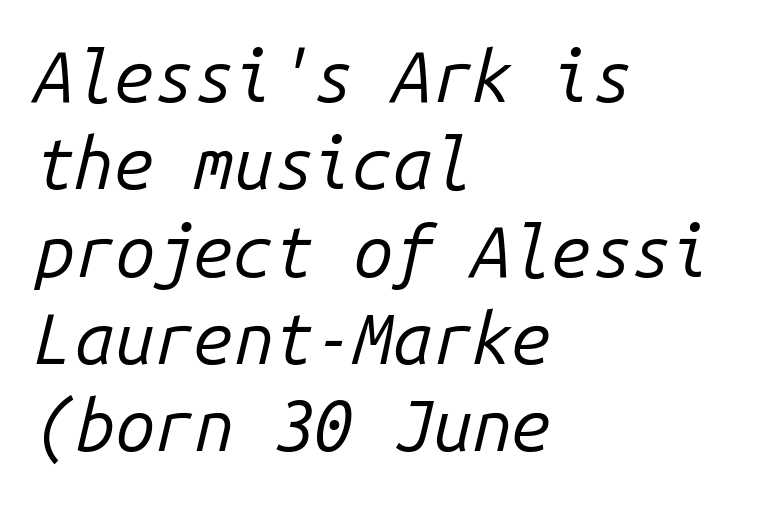
Q: Is the text bold? A: No.
Q: Is the text italic (slanted)? A: Yes, it leans right by about 14 degrees.
Q: Is the text underlined? A: No.
Q: How is the paragraph aligned? A: Left-aligned.
Q: Is the spacing between letters normal or unusually wide? A: Normal.
Q: Width (condensed, normal, or wide)? A: Normal.
Q: Stroke contrast? A: Low.
Q: x-height? A: Medium.
Q: Monospaced? A: Yes.
